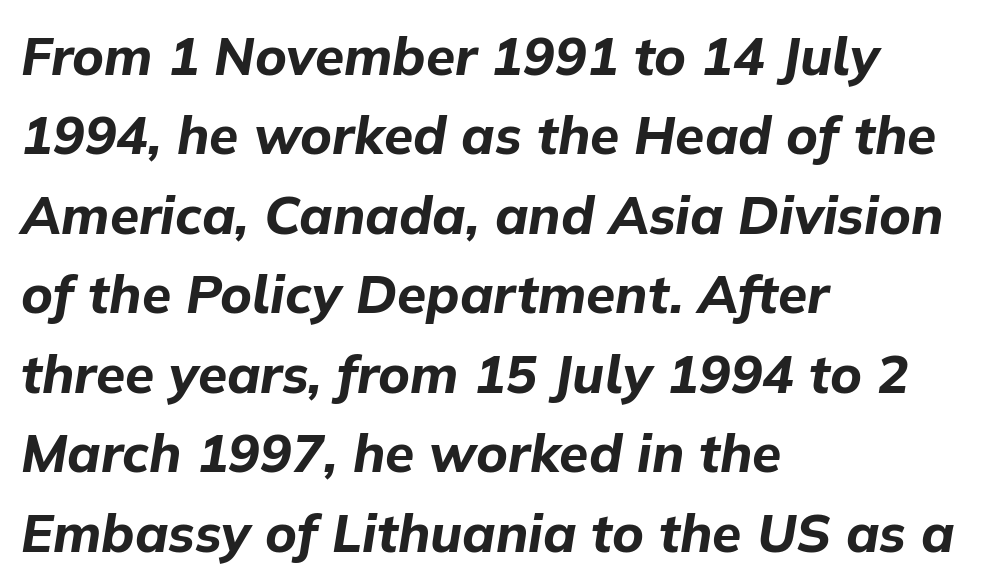
The space between consecutive lines is moderate. Notice how the passage keeps a crisp vertical edge on the left only. The specimen omits any rule beneath the text block's lines. The passage shown is emphatically bold. If you drew a line through each stem, it would be angled.
